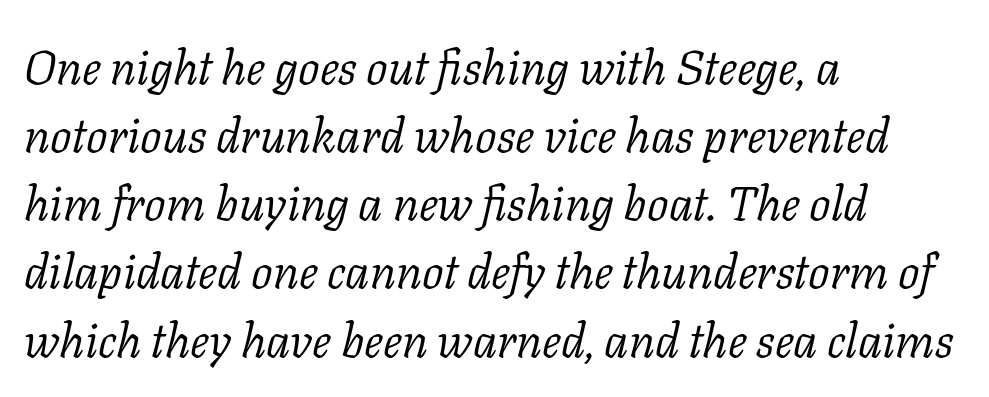
Yep, that's italic — everything's leaning. Horizontally, the lines are justified to the leading edge only. A bare baseline throughout the passage. Caption: standard tracking, unaltered. Type style note: has serifs.
